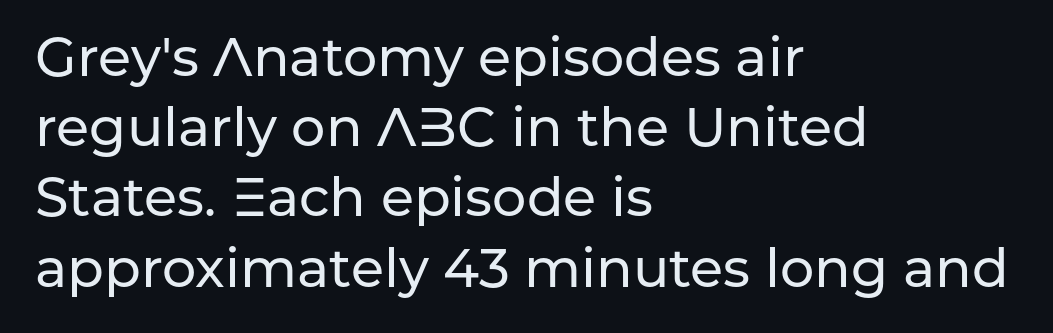
Q: Is the text italic (slanted)? A: No, it is upright.
Q: Is the typeface a serif or a sans-serif typeface? A: Sans-serif.
Q: Is the text underlined? A: No.
Q: How is the paragraph aligned? A: Left-aligned.
Q: Is the spacing between letters normal or unusually wide? A: Normal.
Q: Is the spacing between lines tight, normal or loose? A: Normal.
Q: Width (condensed, normal, or wide)? A: Normal.
Q: Stroke contrast? A: Low.
Q: x-height? A: Medium.
Q: Monospaced? A: No.
